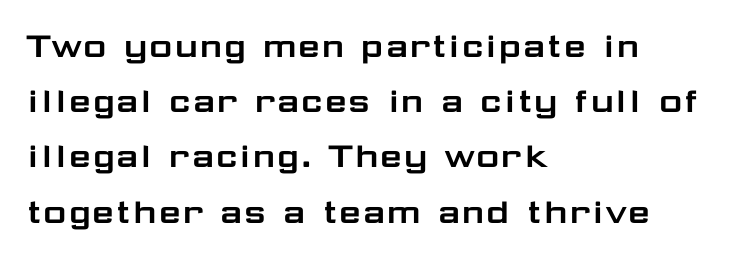
Horizontal alignment here is leftward, the default for most running prose. Spacing verdict: proportional, widths tailored to each character. Standard letterfit; no display-style spreading of the glyphs. In terms of leading, this rendering sits right in the middle. The glyphs in this specimen are sans serif. Clear beneath every line of the passage.
